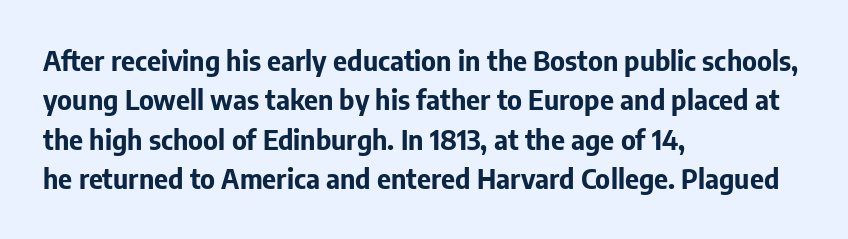
{"italic": "no", "bold": "yes", "underline": "no", "align": "left", "line_spacing": "normal", "line_spacing_ratio": 1.46, "letter_spacing": "normal", "letter_spacing_em": 0.0, "glyph_px": 27}
